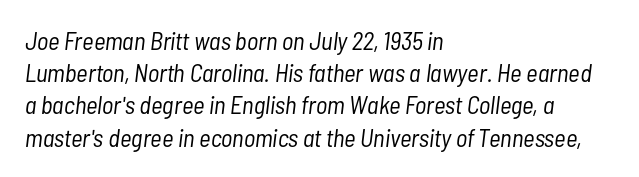
The image shows 25 px text type, italic (leaning right); set left-aligned, normal line spacing (1.29x), normal letter spacing, not underlined.
